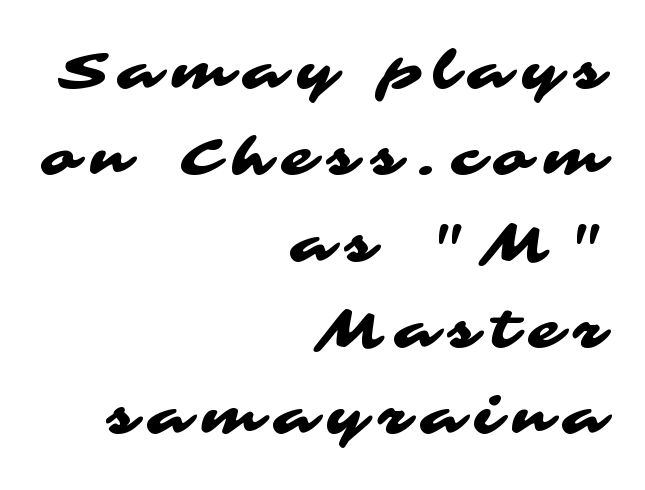
{"serif": "no", "width": "wide", "stroke_contrast": "medium", "x_height": "medium", "monospaced": "no", "underline": "no", "align": "right", "line_spacing": "normal", "line_spacing_ratio": 1.66, "letter_spacing": "wide", "letter_spacing_em": 0.25, "glyph_px": 52}
